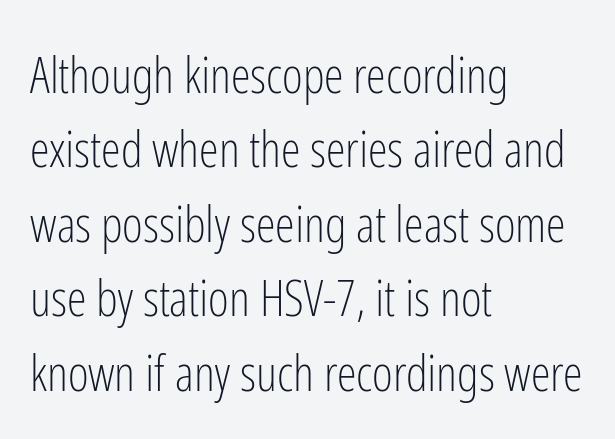
The image shows 50 px light, condensed sans-serif type, upright; set left-aligned, normal line spacing (1.49x), normal letter spacing, not underlined; low stroke contrast and a medium x-height.
